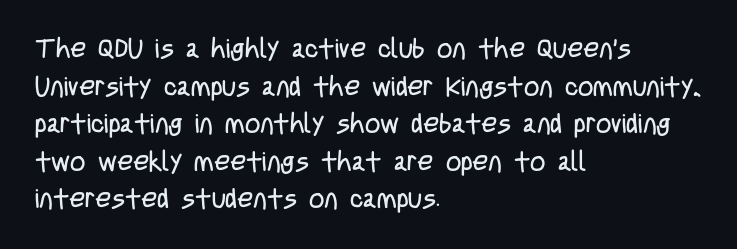
Notice how the stems are strictly vertical — no italics here. A bare baseline throughout the passage. Inter-character spacing is left at the font's built-in metrics. Vertical spacing — default. The ragged edge is on the right, which tells us the setting is flush left. The font sits on the lighter half of the weight spectrum, regular included.
